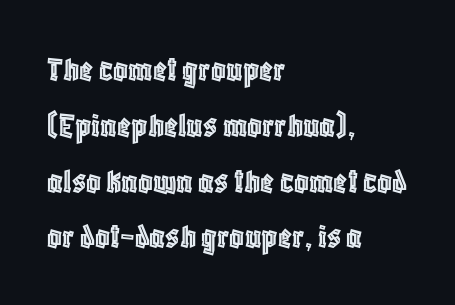
{"italic": "no", "width": "condensed", "x_height": "large", "monospaced": "no", "underline": "no", "align": "left", "line_spacing": "normal", "line_spacing_ratio": 1.55, "letter_spacing": "normal", "letter_spacing_em": 0.0, "glyph_px": 36}
